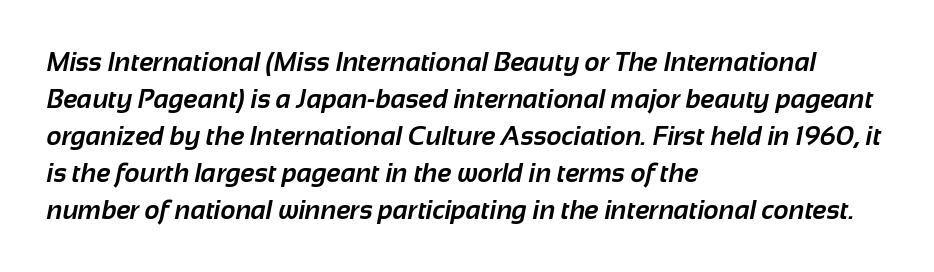
Q: Is the text bold? A: Yes.
Q: Is the text underlined? A: No.
Q: How is the paragraph aligned? A: Left-aligned.
Q: Is the spacing between letters normal or unusually wide? A: Normal.
Q: Is the spacing between lines tight, normal or loose? A: Normal.
